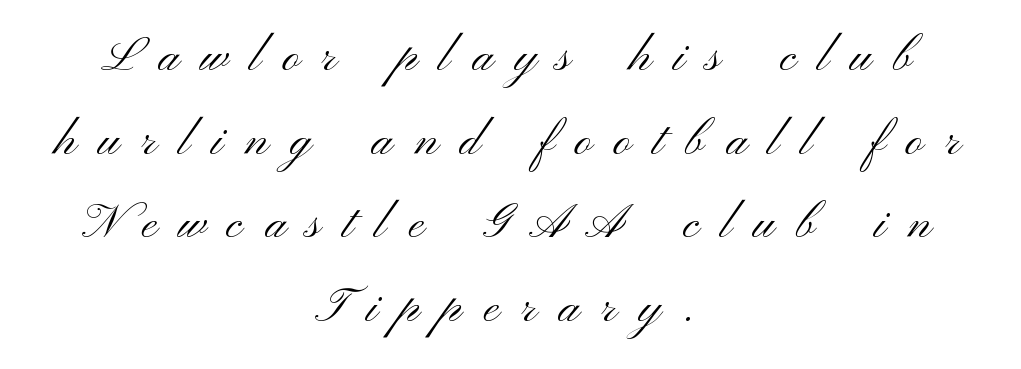
The face used here is proportionally spaced, like ordinary book or web type. Honestly, there is no underline to notice here at all. On a weight scale, this lands at 450 or below. Compared with a flush-left layout, this one balances lines on the center instead. You could only call the tracking loose — the letters float apart.
